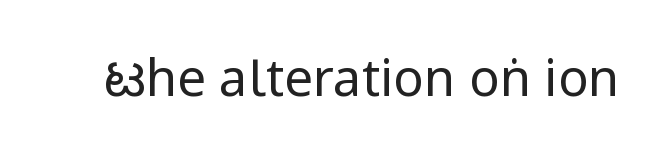
If you drew a line through each stem, it would be perfectly vertical. This rendering features lettering with no underline. The font family rendered here belongs to the sans-serif group. Spacing verdict: proportional, widths tailored to each character. Stems and bowls with no extra thickness — not bold. Letter spacing: default.
